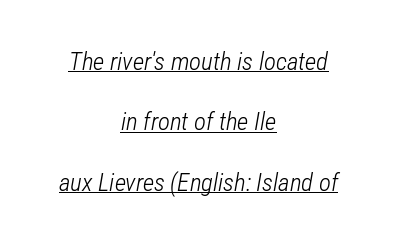
Q: Is the text bold? A: No.
Q: Is the text italic (slanted)? A: Yes, it leans right by about 12 degrees.
Q: Is the text underlined? A: Yes.
Q: How is the paragraph aligned? A: Centered.
Q: Is the spacing between letters normal or unusually wide? A: Normal.
Q: Is the spacing between lines tight, normal or loose? A: Loose.
